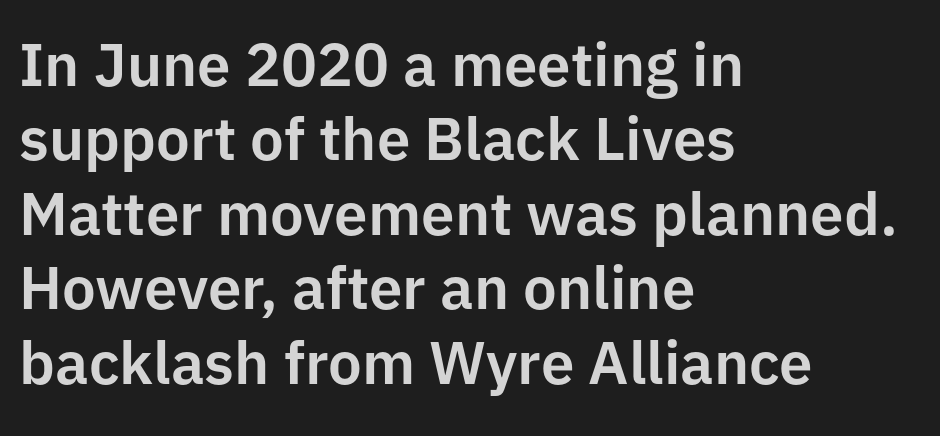
Q: Is the text italic (slanted)? A: No, it is upright.
Q: Is the typeface a serif or a sans-serif typeface? A: Sans-serif.
Q: Is the text underlined? A: No.
Q: How is the paragraph aligned? A: Left-aligned.
Q: Is the spacing between letters normal or unusually wide? A: Normal.
Q: Width (condensed, normal, or wide)? A: Normal.
Q: Stroke contrast? A: Low.
Q: x-height? A: Medium.
Q: Monospaced? A: No.
